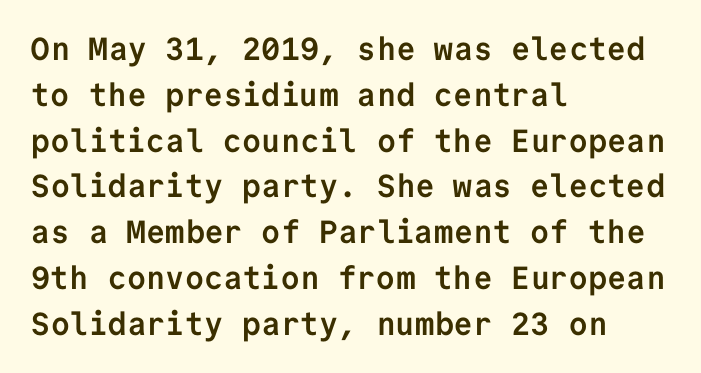
{"serif": "no", "italic": "no", "bold": "yes", "weight": "semibold", "width": "normal", "stroke_contrast": "low", "x_height": "medium", "monospaced": "yes", "underline": "no", "align": "left", "line_spacing": "normal", "line_spacing_ratio": 1.43, "letter_spacing": "normal", "letter_spacing_em": 0.0, "glyph_px": 32}
